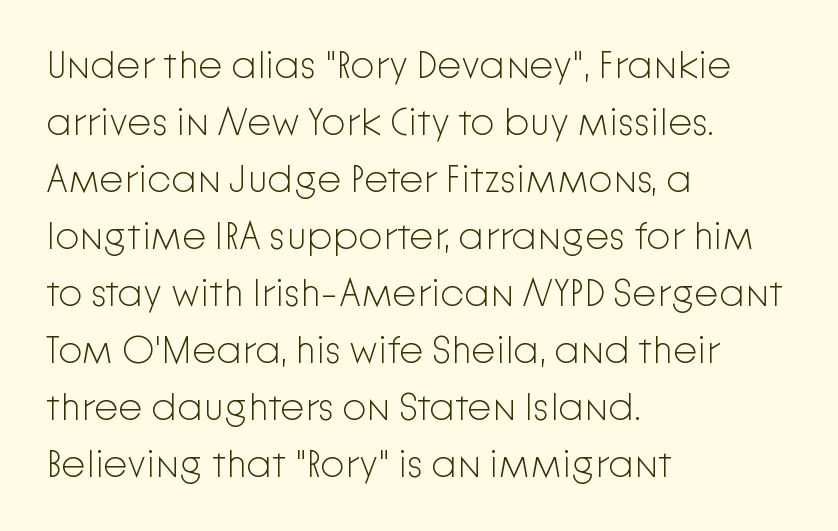
The image shows 39 px light sans-serif type, upright; set left-aligned, normal line spacing (1.46x), normal letter spacing, not underlined; low stroke contrast and a medium x-height.
